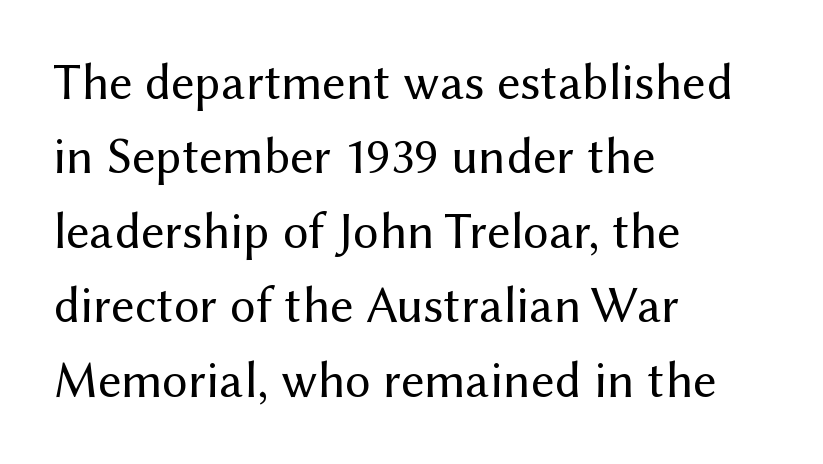
Q: Is the text bold? A: No.
Q: Is the text italic (slanted)? A: No, it is upright.
Q: Is the typeface a serif or a sans-serif typeface? A: Sans-serif.
Q: Is the text underlined? A: No.
Q: How is the paragraph aligned? A: Left-aligned.
Q: Is the spacing between letters normal or unusually wide? A: Normal.
Q: Is the spacing between lines tight, normal or loose? A: Normal.
Q: Width (condensed, normal, or wide)? A: Normal.
Q: Stroke contrast? A: Medium.
Q: x-height? A: Medium.
Q: Monospaced? A: No.
